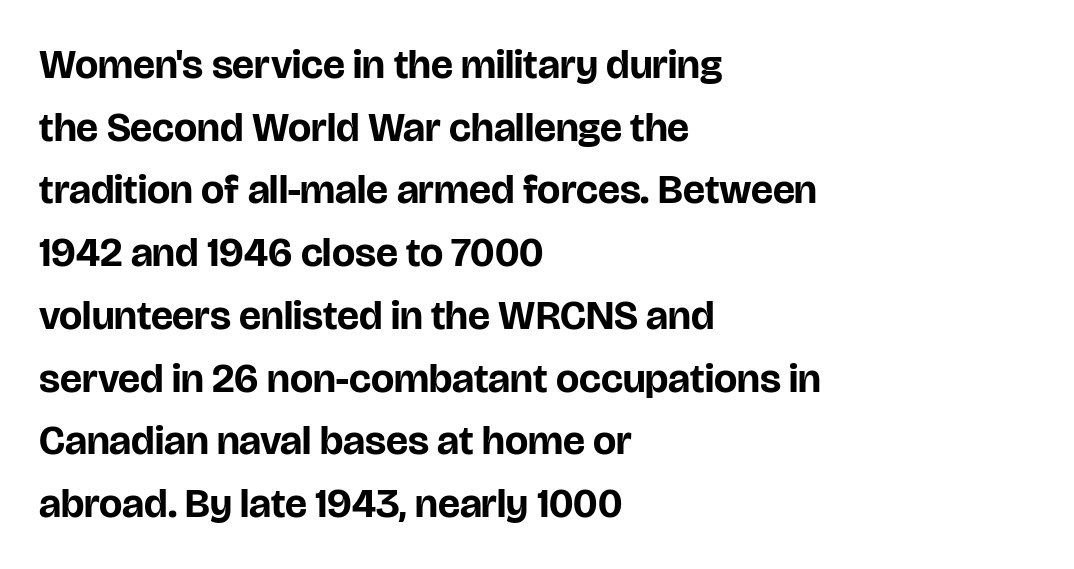
The string is rendered with underlining switched off. The typeface chosen for these lines omits serifs. Designer's note — italics off, roman on. The gaps between neighbouring characters are ordinary and unremarkable.
